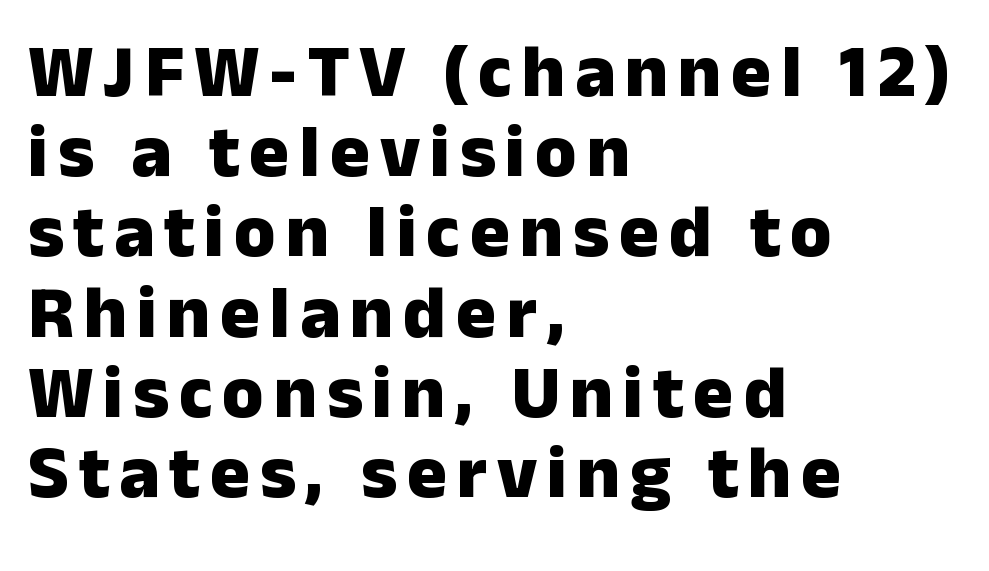
{"serif": "no", "italic": "no", "bold": "yes", "weight": "heavy", "width": "normal", "stroke_contrast": "low", "x_height": "medium", "monospaced": "no", "underline": "no", "align": "left", "line_spacing": "tight", "line_spacing_ratio": 1.07, "glyph_px": 75}
